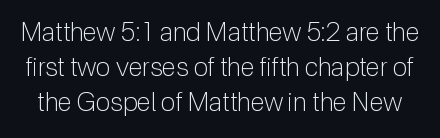
{"italic": "no", "bold": "no", "underline": "no", "line_spacing": "normal", "line_spacing_ratio": 1.35, "letter_spacing": "normal", "letter_spacing_em": 0.0, "glyph_px": 26}
